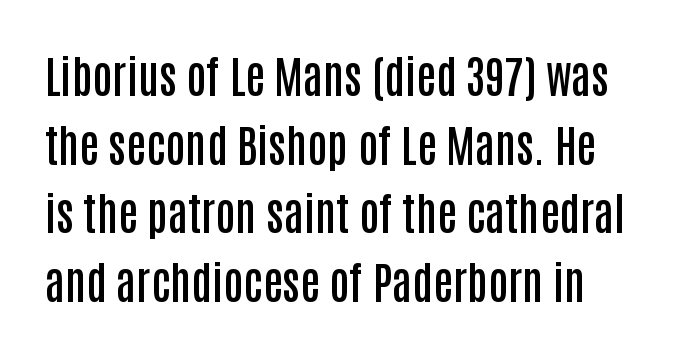
{"serif": "no", "italic": "no", "bold": "semi", "weight": "semibold", "width": "condensed", "stroke_contrast": "low", "x_height": "large", "monospaced": "no", "underline": "no", "line_spacing": "normal", "line_spacing_ratio": 1.56, "letter_spacing": "normal", "letter_spacing_em": 0.0, "glyph_px": 44}
